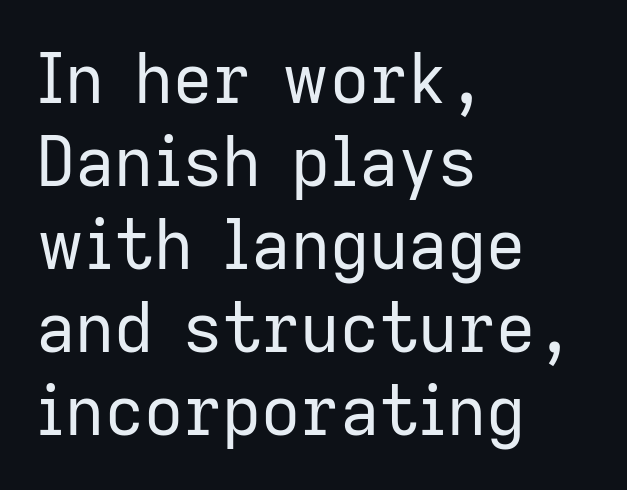
The image shows 68 px regular-weight sans-serif type, upright; set left-aligned, line spacing 1.22x, normal letter spacing, not underlined; low stroke contrast and a medium x-height.
